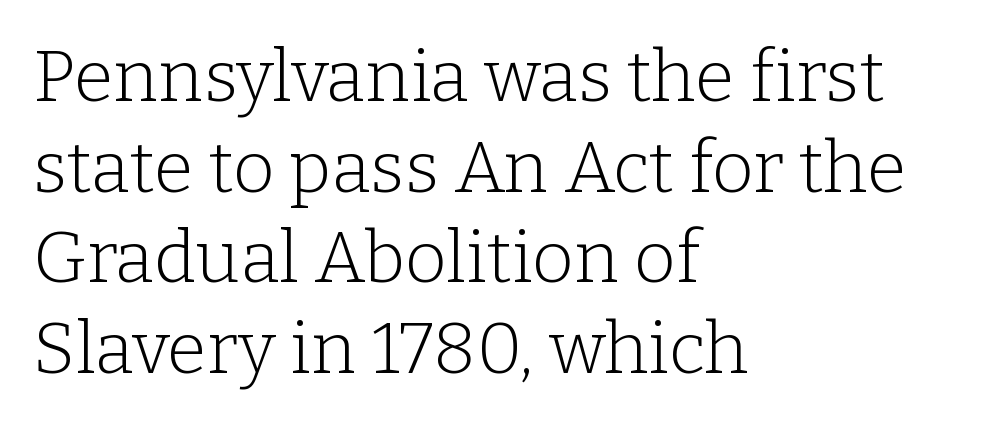
Q: Is the text bold? A: No.
Q: Is the text italic (slanted)? A: No, it is upright.
Q: Is the typeface a serif or a sans-serif typeface? A: Serif.
Q: Is the text underlined? A: No.
Q: How is the paragraph aligned? A: Left-aligned.
Q: Is the spacing between letters normal or unusually wide? A: Normal.
Q: Is the spacing between lines tight, normal or loose? A: Normal.
Q: Width (condensed, normal, or wide)? A: Normal.
Q: Stroke contrast? A: Low.
Q: x-height? A: Medium.
Q: Monospaced? A: No.
